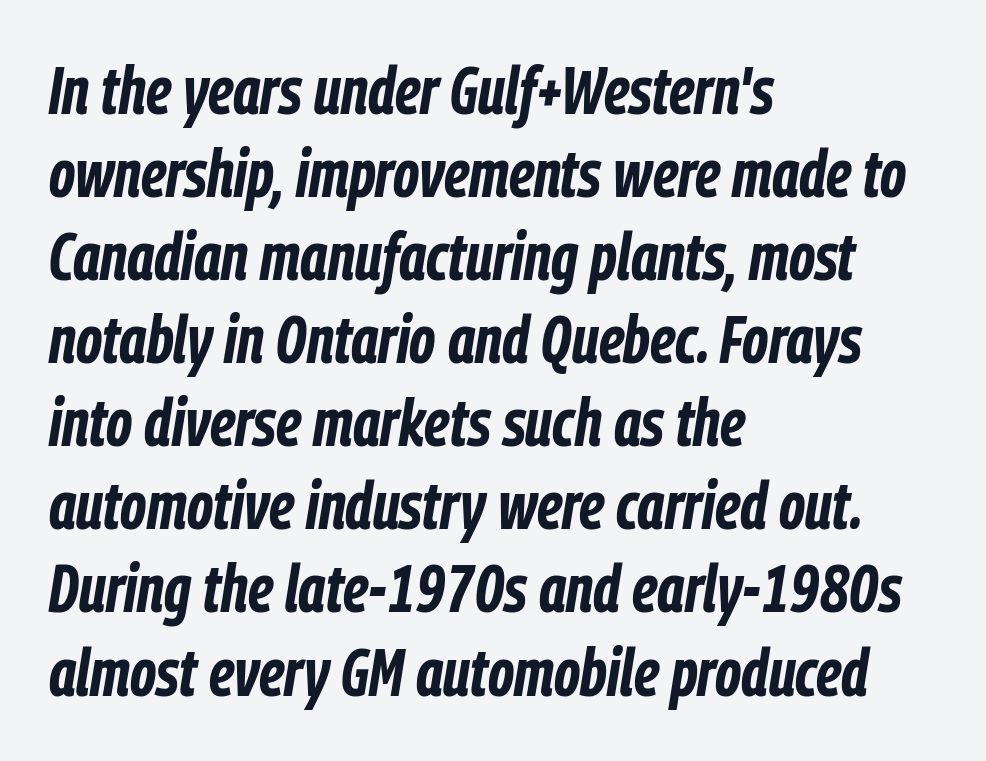
In CSS terms this would be text-align: left. The passage shown is typed in a proportional face where columns would drift. The space beneath each line is pristine and unruled. Spacing between characters is what you'd get straight out of the box.
